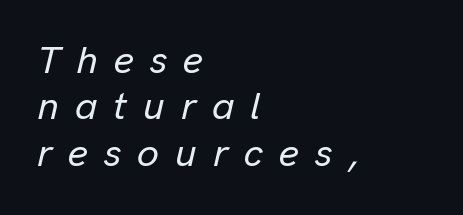
The image shows 39 px text type, italic (leaning right); set left-aligned, line spacing 1.19x, unusually wide letter spacing (+0.41 em), not underlined; low stroke contrast and a medium x-height.
